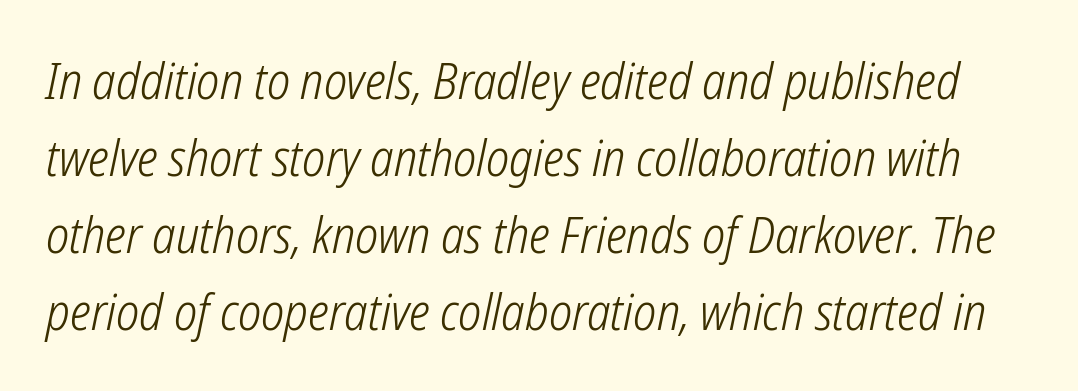
The image shows 49 px light, condensed sans-serif type; set normal line spacing (1.57x), normal letter spacing, not underlined; low stroke contrast and a medium x-height.
